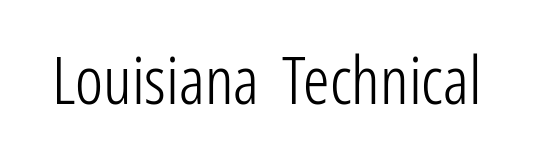
The image shows 66 px light, condensed sans-serif type, upright; set normal letter spacing, not underlined; low stroke contrast and a medium x-height.
